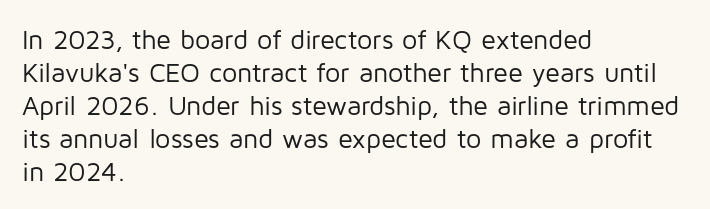
{"italic": "no", "bold": "no", "underline": "no", "align": "left", "line_spacing_ratio": 1.22, "letter_spacing": "normal", "letter_spacing_em": 0.0, "glyph_px": 27}
